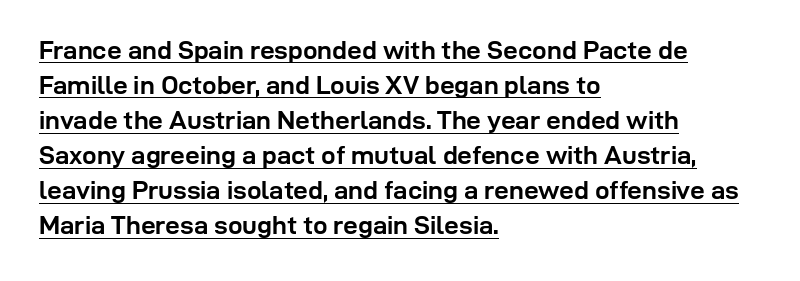
Students, observe: this is what conventionally led text looks like. This rendering leaves character spacing at its baseline value. Quick note: not italic, upright. If you drew a ruler down the left edge, every line would touch it.
